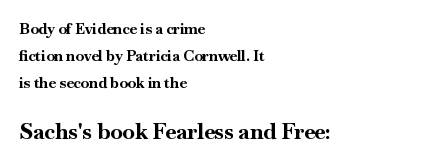
The image shows 22 px bold type, upright; set left-aligned, line spacing 1.79x, normal letter spacing, not underlined; the second (bottom) block is 1.47x larger.
